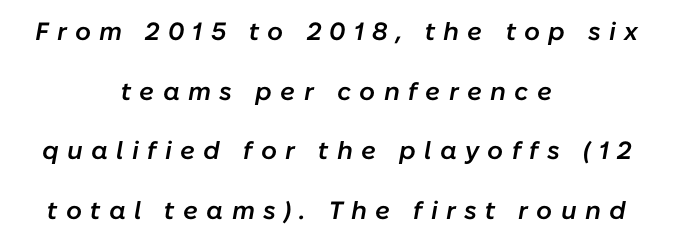
The image shows 25 px text type, italic (leaning right); set centered, loose line spacing (2.39x), unusually wide letter spacing (+0.33 em), not underlined.
